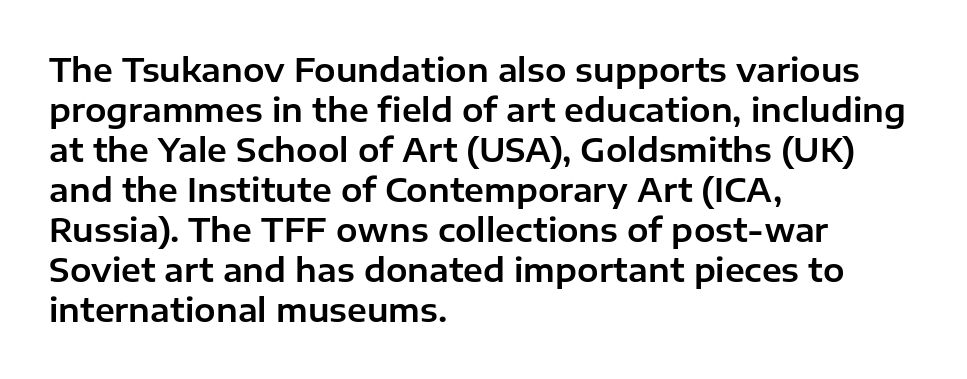
The typesetter chose a ragged-right arrangement here. Is there much room between lines? A standard amount, neither cramped nor airy. In terms of letterspacing, this is plain default setting. The typeface chosen for these lines omits serifs.
